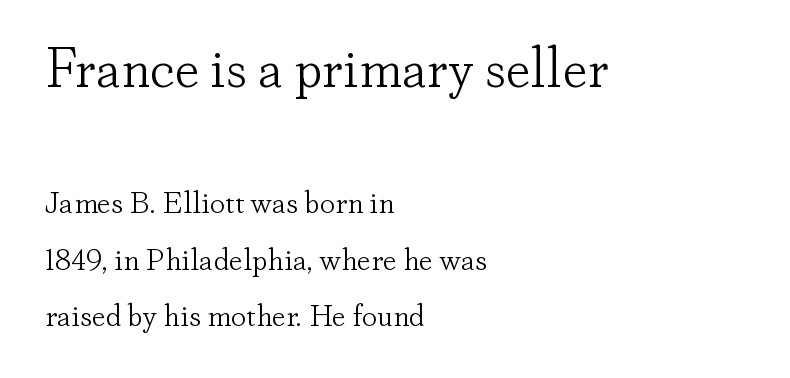
Of the two passages, the one on top uses the larger point size. Type style note: has serifs. The zone under the glyphs is completely vacant. Is this a fixed-width face? No — the glyphs have proportional, varying widths. Notice how the stems are strictly vertical — no italics here.
